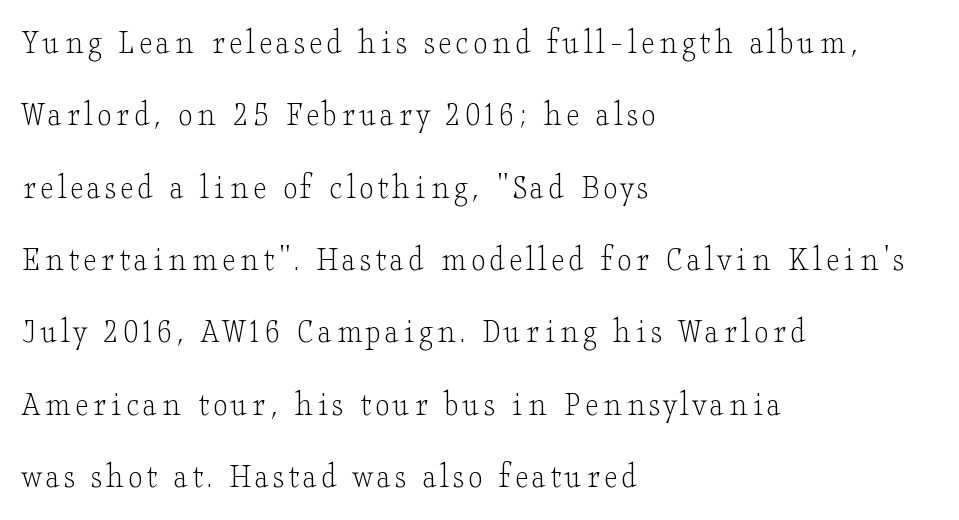
The image shows 36 px light, wide serif type, upright; set left-aligned, loose line spacing (2.01x), not underlined; low stroke contrast and a small x-height.
